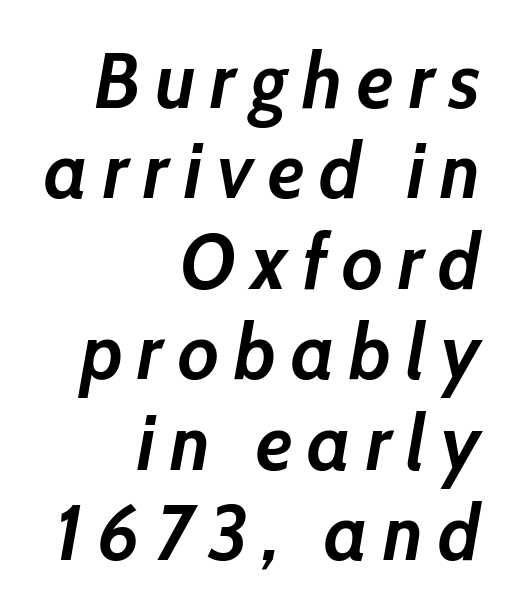
{"italic": "yes", "lean": "right", "slant_degrees": 10, "bold": "yes", "weight": "semibold", "width": "normal", "stroke_contrast": "low", "x_height": "medium", "monospaced": "no", "underline": "no", "align": "right", "line_spacing_ratio": 1.16, "glyph_px": 78}
